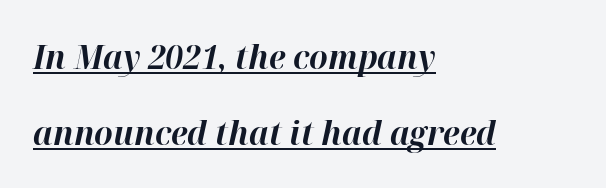
{"italic": "yes", "lean": "right", "slant_degrees": 12, "bold": "yes", "weight": "bold", "width": "normal", "stroke_contrast": "high", "x_height": "medium", "monospaced": "no", "underline": "yes", "align": "left", "line_spacing": "loose", "line_spacing_ratio": 2.3, "letter_spacing": "normal", "letter_spacing_em": 0.0, "glyph_px": 33}
